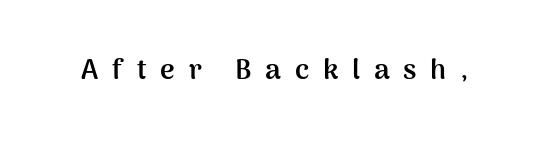
The face used here is proportionally spaced, like ordinary book or web type. How are the letters spaced? Widely, with obvious added tracking. The typesetting leans heavy: a genuine bold. Rendered with straight, roman letterforms.
